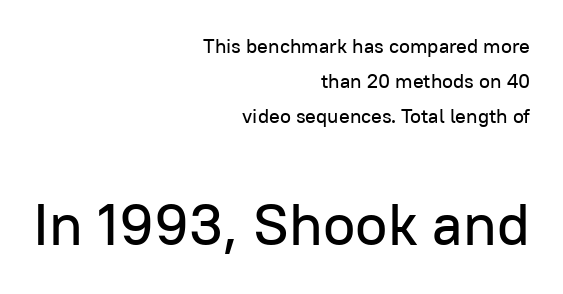
{"serif": "no", "italic": "no", "width": "normal", "stroke_contrast": "low", "x_height": "medium", "monospaced": "no", "underline": "no", "align": "right", "line_spacing_ratio": 1.76, "letter_spacing": "normal", "letter_spacing_em": 0.0, "larger_block": "second", "size_ratio": 2.95, "glyph_px": 59}
